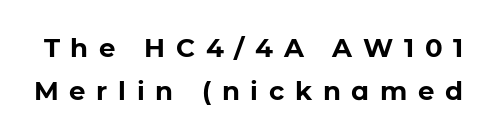
The image shows 26 px bold type, upright; set normal line spacing (1.67x), unusually wide letter spacing (+0.41 em), not underlined.
